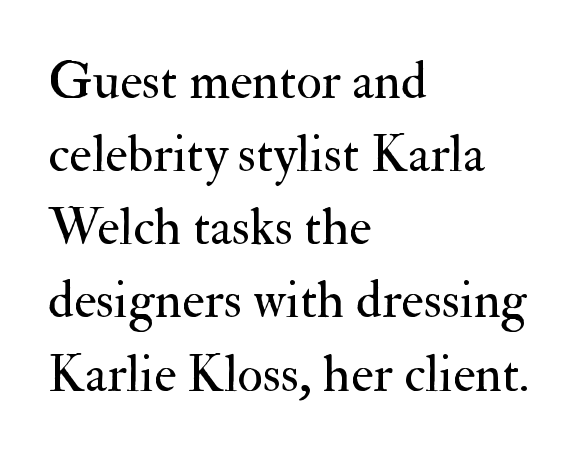
{"serif": "yes", "italic": "no", "bold": "no", "weight": "regular", "width": "normal", "stroke_contrast": "medium", "x_height": "small", "monospaced": "no", "underline": "no", "align": "left", "line_spacing": "normal", "line_spacing_ratio": 1.38, "letter_spacing": "normal", "letter_spacing_em": 0.0, "glyph_px": 53}
